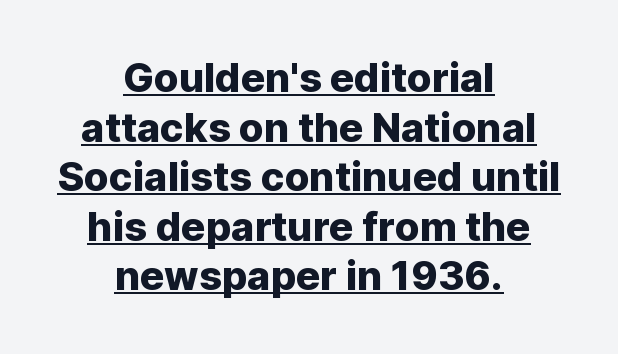
The lettering stays uniformly vertical, giving the passage a roman look. The font family rendered here belongs to the sans-serif group. Think of a printed novel: that variable character pitch is what you see here. Tracking here is standard; glyphs follow each other at the usual distance. The passage is arranged like a title page — every line centered. Beneath each row of characters lies a ruled line.
